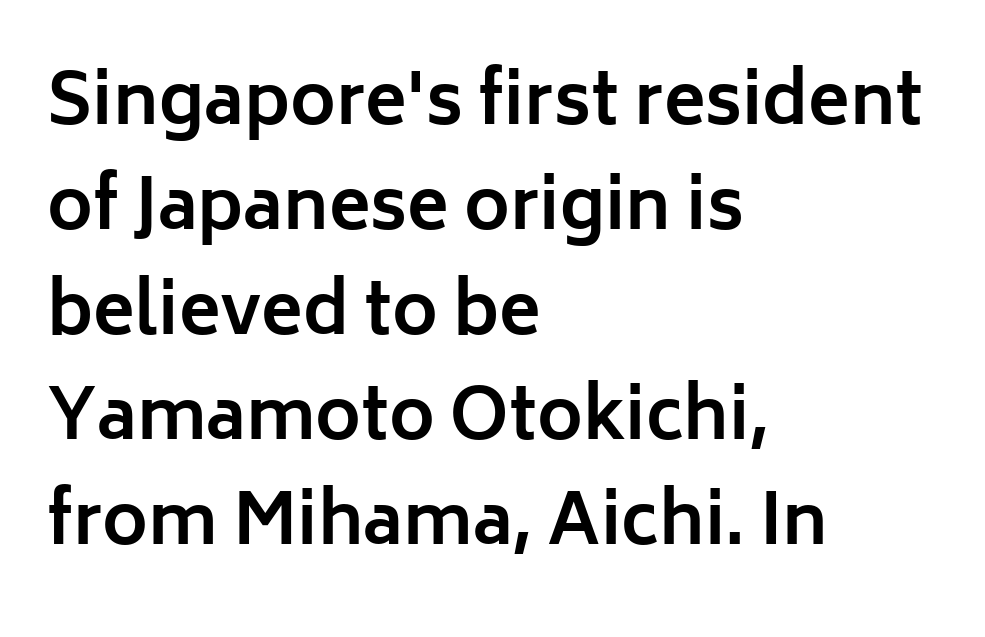
The image shows 69 px bold sans-serif type, upright; set left-aligned, normal line spacing (1.52x), normal letter spacing, not underlined; low stroke contrast and a medium x-height.
